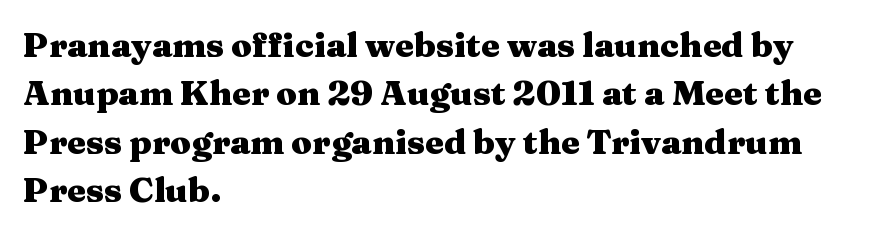
{"serif": "yes", "italic": "no", "bold": "yes", "weight": "heavy", "width": "wide", "stroke_contrast": "medium", "x_height": "medium", "monospaced": "no", "underline": "no", "align": "left", "line_spacing": "normal", "line_spacing_ratio": 1.42, "letter_spacing": "normal", "letter_spacing_em": 0.0, "glyph_px": 34}
